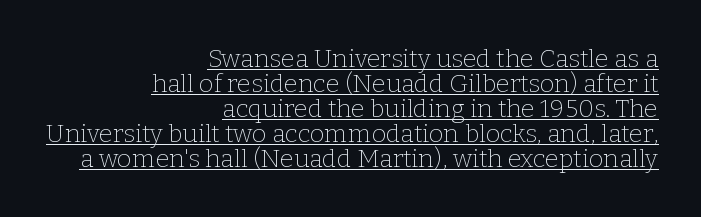
Does a line run under the words? Yes, clearly. Characters follow at the spacing the type designer built in. The designer dialed line spacing down below the default. The typography opts for an upright posture over an oblique one.
